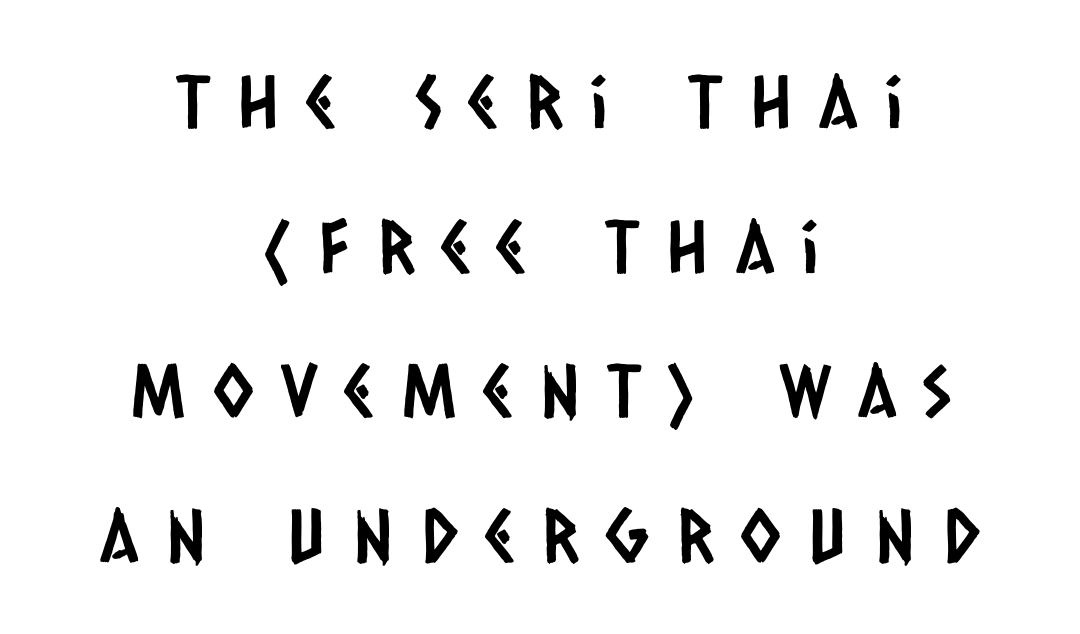
The image shows 73 px condensed sans-serif type; set centered, loose line spacing (1.98x), unusually wide letter spacing (+0.38 em), not underlined; low stroke contrast and a large x-height.
